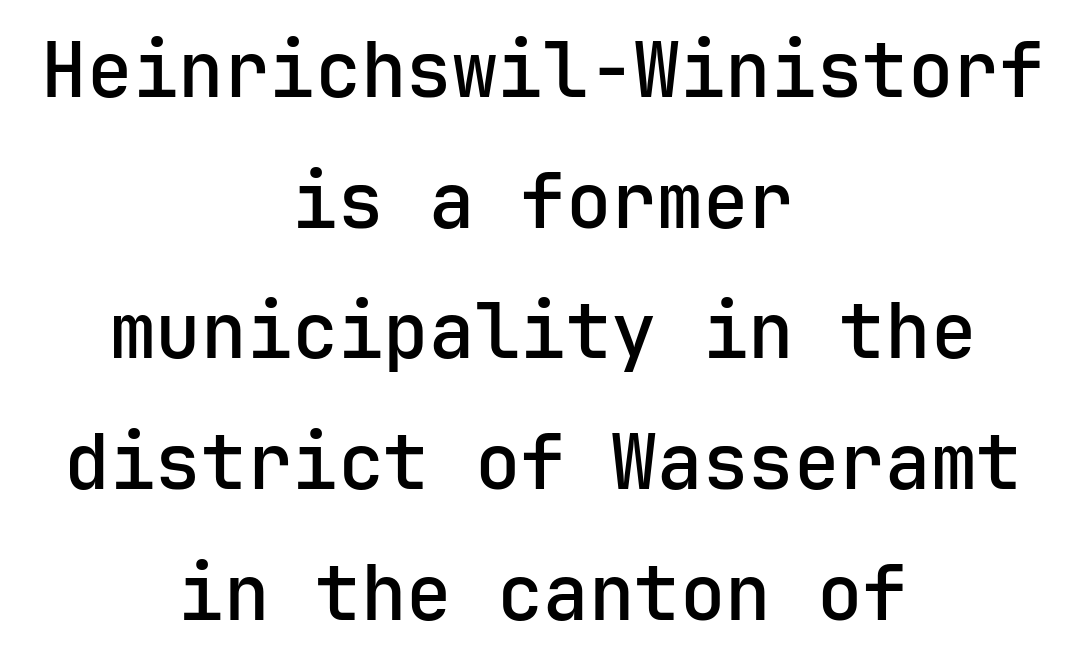
Q: Is the text italic (slanted)? A: No, it is upright.
Q: Is the typeface a serif or a sans-serif typeface? A: Sans-serif.
Q: Is the text underlined? A: No.
Q: How is the paragraph aligned? A: Centered.
Q: Is the spacing between letters normal or unusually wide? A: Normal.
Q: Width (condensed, normal, or wide)? A: Normal.
Q: Stroke contrast? A: Low.
Q: x-height? A: Medium.
Q: Monospaced? A: Yes.
